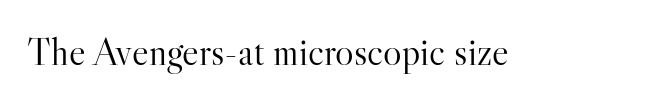
The space beneath each line is pristine and unruled. Posture: vertical. Look at the tracking — it's just the regular setting, nothing added. Stroke mass is kept to a normal reading level or below.
